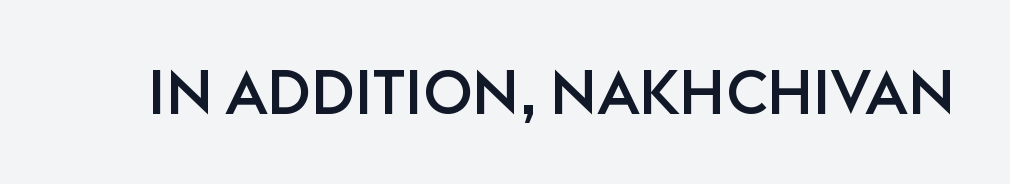
Q: Is the text italic (slanted)? A: No, it is upright.
Q: Is the typeface a serif or a sans-serif typeface? A: Sans-serif.
Q: Is the text underlined? A: No.
Q: Is the spacing between letters normal or unusually wide? A: Normal.
Q: Width (condensed, normal, or wide)? A: Normal.
Q: Stroke contrast? A: Low.
Q: x-height? A: Large.
Q: Monospaced? A: No.
